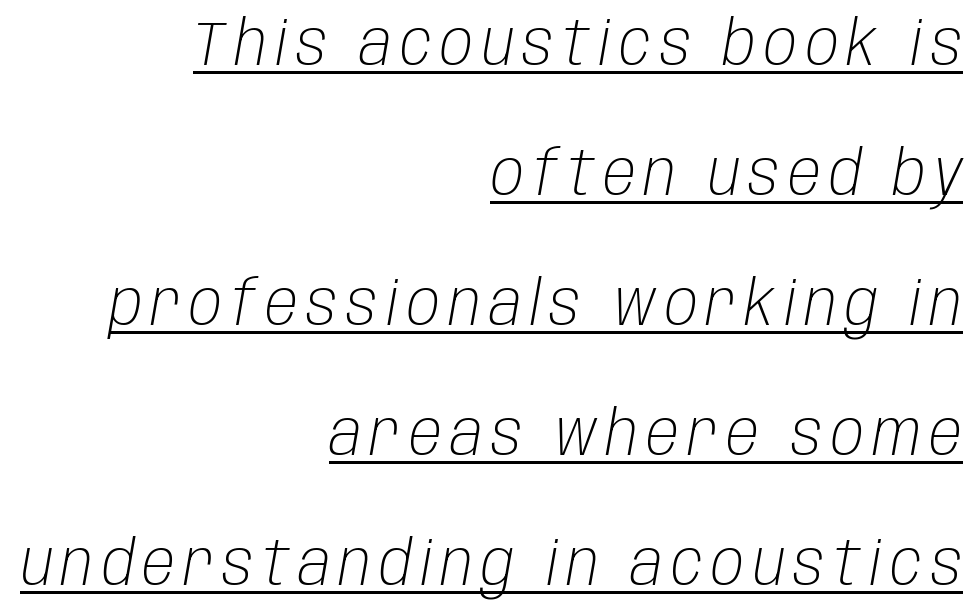
{"italic": "yes", "lean": "right", "slant_degrees": 10, "bold": "no", "weight": "light", "width": "condensed", "stroke_contrast": "low", "x_height": "large", "monospaced": "no", "underline": "yes", "align": "right", "line_spacing": "loose", "line_spacing_ratio": 2.13, "glyph_px": 61}
